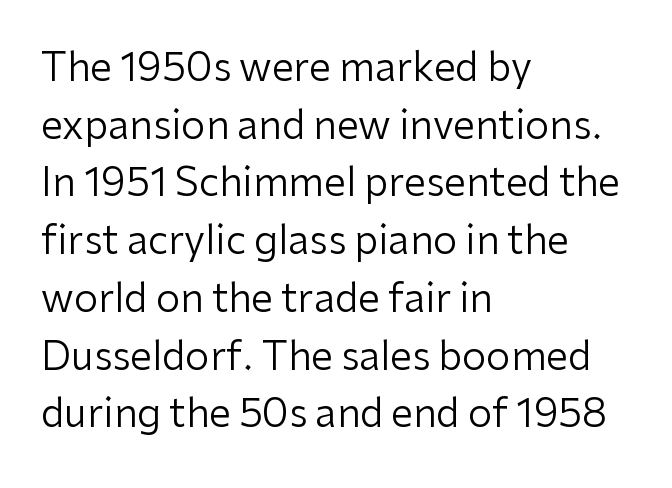
Nothing sits at the stroke ends, so this counts as sans-serif. Plain, unruled lines of type. Weight: in the light-to-regular range. The tracking reads as untouched default to a designer's eye.
